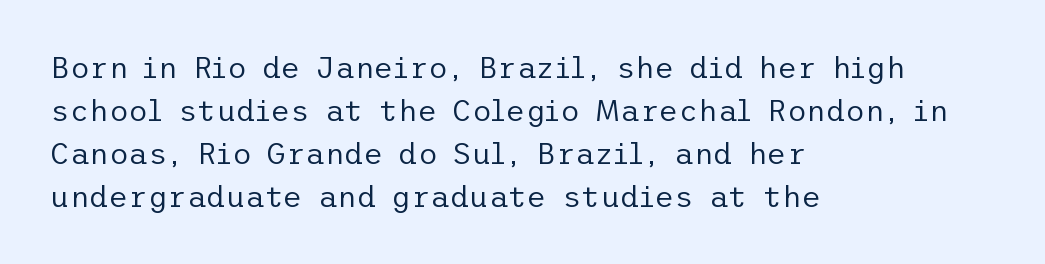
{"serif": "no", "italic": "no", "bold": "no", "weight": "regular", "width": "normal", "stroke_contrast": "low", "x_height": "medium", "underline": "no", "align": "left", "line_spacing": "normal", "line_spacing_ratio": 1.43, "letter_spacing": "normal", "letter_spacing_em": 0.0, "glyph_px": 30}
